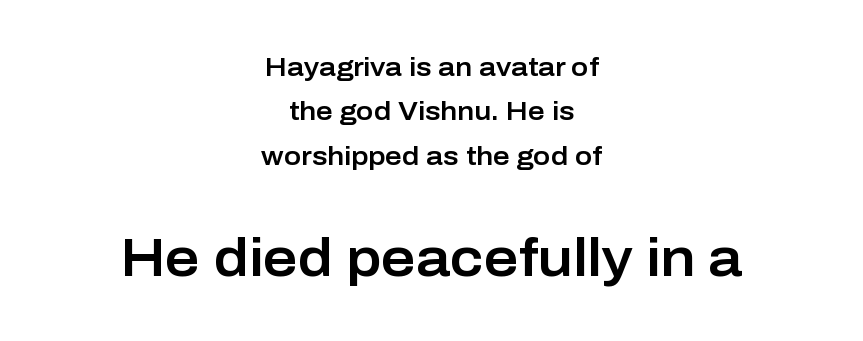
Q: Is the text italic (slanted)? A: No, it is upright.
Q: Is the typeface a serif or a sans-serif typeface? A: Sans-serif.
Q: Is the text underlined? A: No.
Q: How is the paragraph aligned? A: Centered.
Q: Is the spacing between letters normal or unusually wide? A: Normal.
Q: Which block of text is set in a larger size, the first (top) or the second (bottom)? A: The second (bottom) one.
Q: Width (condensed, normal, or wide)? A: Normal.
Q: Stroke contrast? A: Low.
Q: x-height? A: Medium.
Q: Monospaced? A: No.
